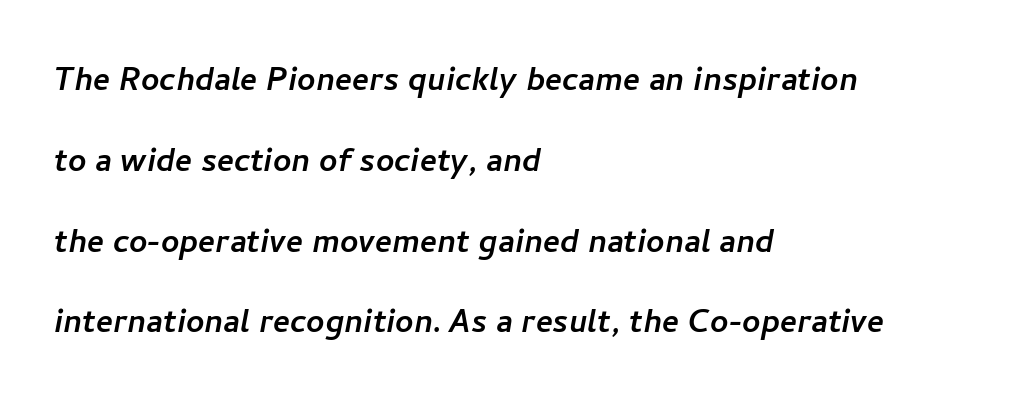
Horizontally, the lines are justified to the leading edge only. The passage shown is not underscored anywhere. The vertical gap from one line to the next is large. Varying glyph widths throughout — classic text-font behaviour. Font category for this specimen: sans-serif.
